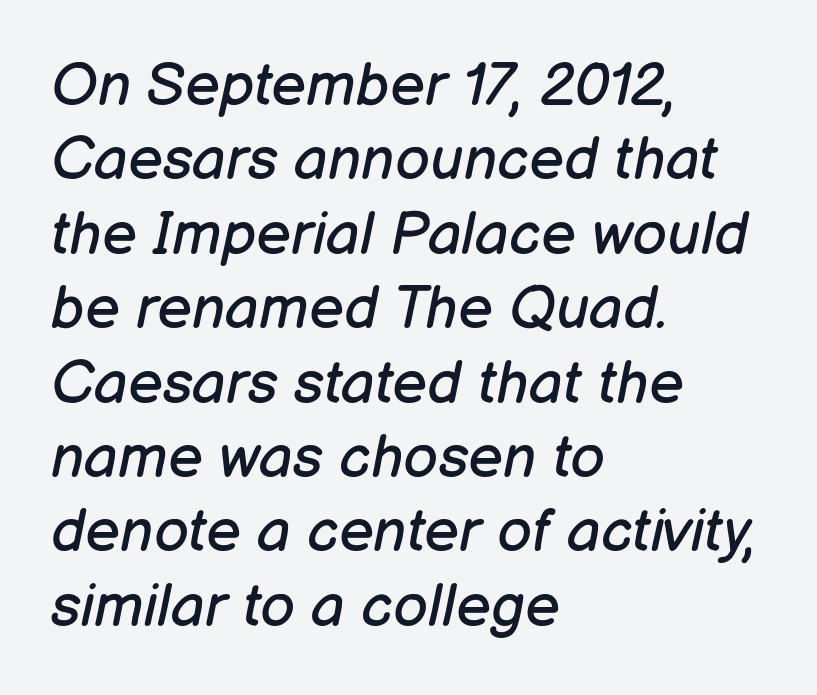
{"italic": "yes", "lean": "right", "slant_degrees": 12, "bold": "no", "weight": "regular", "width": "normal", "stroke_contrast": "low", "x_height": "medium", "monospaced": "no", "underline": "no", "align": "left", "line_spacing_ratio": 1.24, "letter_spacing": "normal", "letter_spacing_em": 0.0, "glyph_px": 60}
